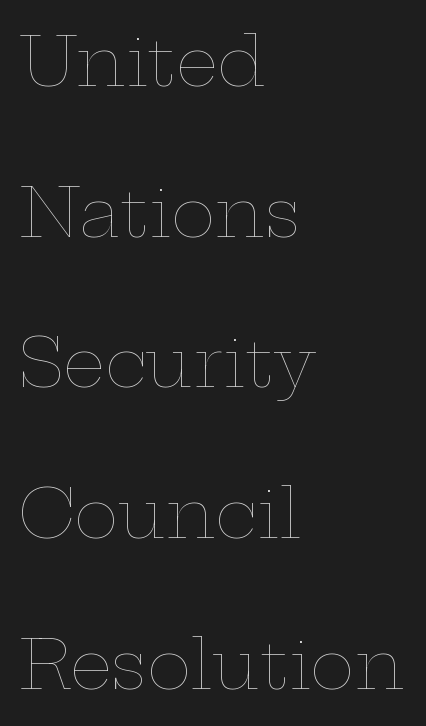
The image shows 67 px thin, wide type, upright; set left-aligned, loose line spacing (2.25x), normal letter spacing, not underlined; low stroke contrast and a medium x-height.
